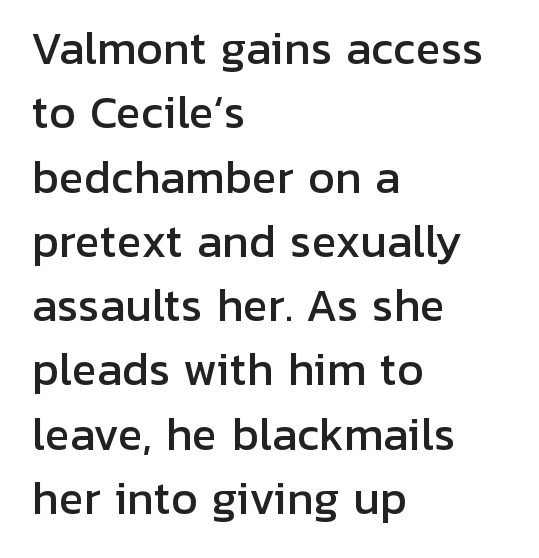
Q: Is the text italic (slanted)? A: No, it is upright.
Q: Is the typeface a serif or a sans-serif typeface? A: Sans-serif.
Q: Is the text underlined? A: No.
Q: How is the paragraph aligned? A: Left-aligned.
Q: Is the spacing between letters normal or unusually wide? A: Normal.
Q: Is the spacing between lines tight, normal or loose? A: Normal.
Q: Width (condensed, normal, or wide)? A: Normal.
Q: Stroke contrast? A: Low.
Q: x-height? A: Medium.
Q: Monospaced? A: No.
